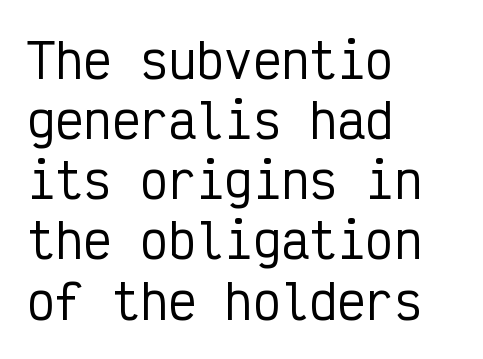
Q: Is the text italic (slanted)? A: No, it is upright.
Q: Is the typeface a serif or a sans-serif typeface? A: Sans-serif.
Q: Is the text underlined? A: No.
Q: How is the paragraph aligned? A: Left-aligned.
Q: Is the spacing between letters normal or unusually wide? A: Normal.
Q: Is the spacing between lines tight, normal or loose? A: Normal.
Q: Width (condensed, normal, or wide)? A: Condensed.
Q: Stroke contrast? A: Low.
Q: x-height? A: Medium.
Q: Monospaced? A: Yes.
